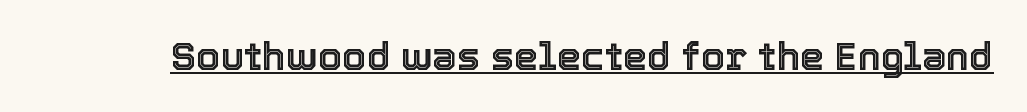
A continuous stroke trails under the words, as in a hyperlink. This is roman type, the default non-slanted kind. How are the letters spaced? Ordinarily, with no added tracking. Character widths vary here, with narrow letters taking less room than wide ones.
